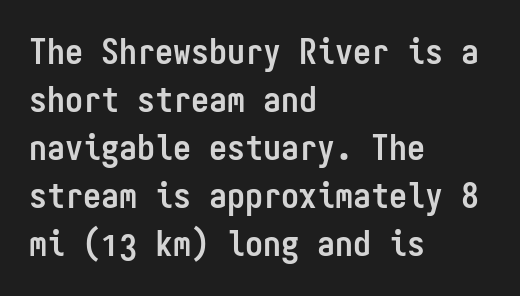
Here the designer chose a console-style face with uniform glyph widths. In terms of weight, the rendering is a true, heavy bold. If you drew a ruler down the left edge, every line would touch it. This sample uses an upright cut, with every glyph sitting square on the baseline.
